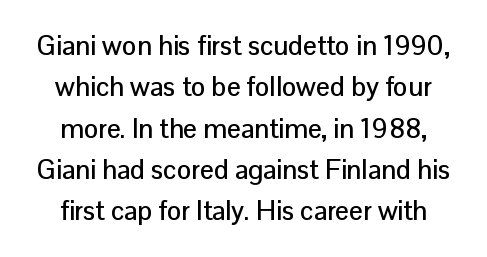
This block has exactly the height ordinary leading produces. Look at the tracking — it's just the regular setting, nothing added. The string is rendered with underlining switched off. The letters stand straight up with perfectly vertical stems.
